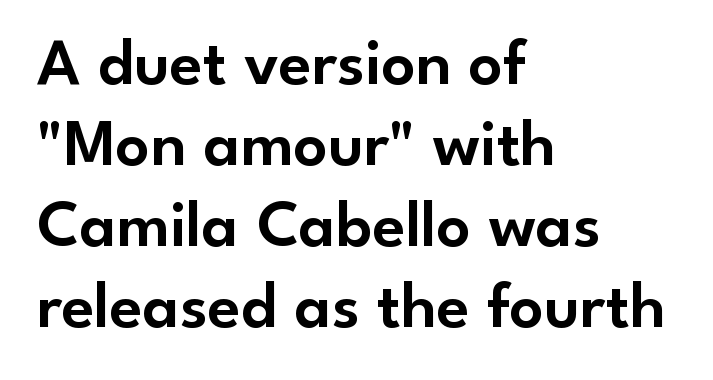
These lines are set flush left with a ragged right edge. Plain, unruled lines of type. The passage shown has conventional tracking throughout. The face used here is proportionally spaced, like ordinary book or web type.
